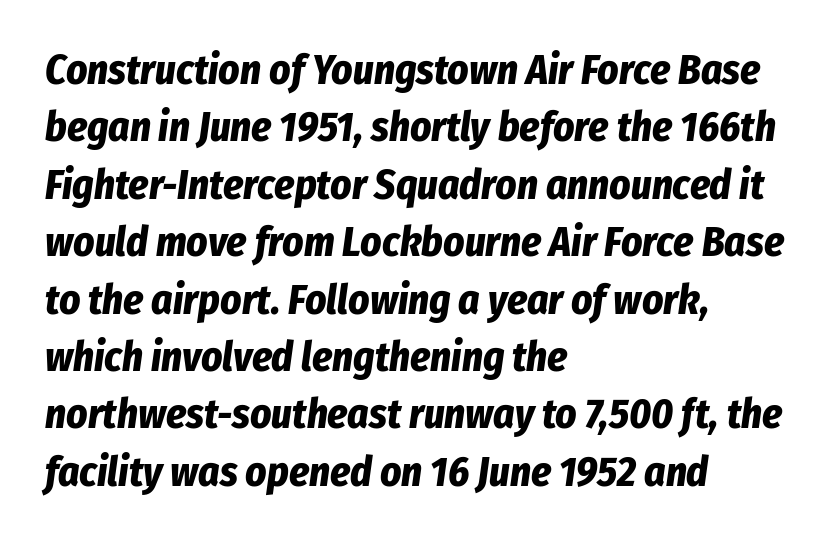
Q: Is the text bold? A: Yes.
Q: Is the text italic (slanted)? A: Yes, it leans right by about 8 degrees.
Q: Is the text underlined? A: No.
Q: How is the paragraph aligned? A: Left-aligned.
Q: Is the spacing between letters normal or unusually wide? A: Normal.
Q: Is the spacing between lines tight, normal or loose? A: Normal.
Q: Width (condensed, normal, or wide)? A: Condensed.
Q: Stroke contrast? A: Low.
Q: x-height? A: Medium.
Q: Monospaced? A: No.
